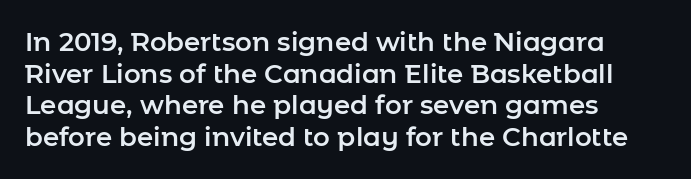
The lettering stays uniformly vertical, giving the passage a roman look. The baseline area is clear. The setting favours the left margin, as ordinary paragraphs usually do. These lines keep a tight, regular rhythm from letter to letter.
